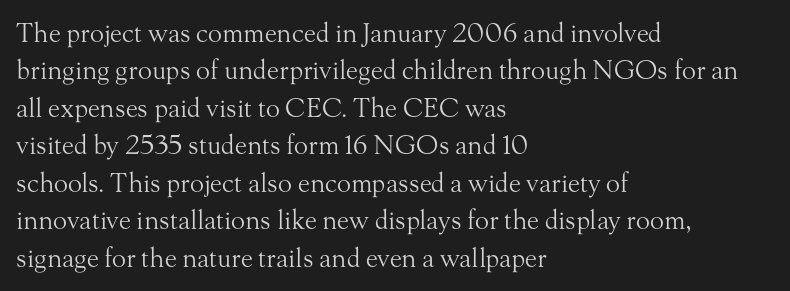
Is the letter spacing exaggerated? No — it looks like the ordinary default. This block has exactly the height ordinary leading produces. This is the regular roman posture of the typeface. Weight: not bold — regular or lighter.
